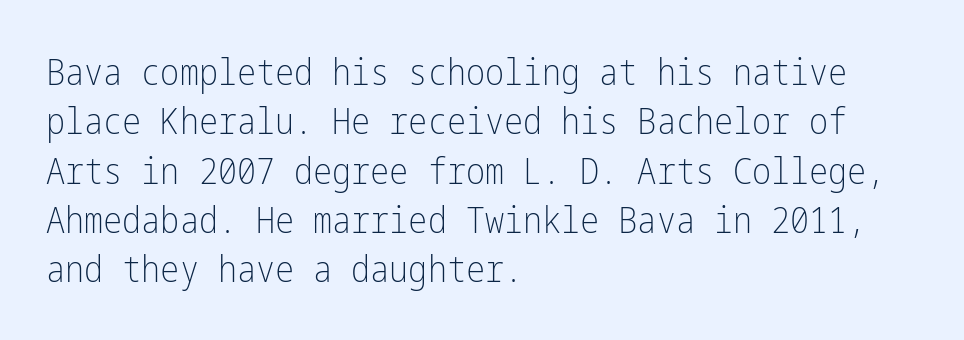
Q: Is the text bold? A: No.
Q: Is the text italic (slanted)? A: No, it is upright.
Q: Is the typeface a serif or a sans-serif typeface? A: Sans-serif.
Q: Is the text underlined? A: No.
Q: How is the paragraph aligned? A: Left-aligned.
Q: Is the spacing between letters normal or unusually wide? A: Normal.
Q: Is the spacing between lines tight, normal or loose? A: Normal.
Q: Width (condensed, normal, or wide)? A: Condensed.
Q: Stroke contrast? A: Low.
Q: x-height? A: Medium.
